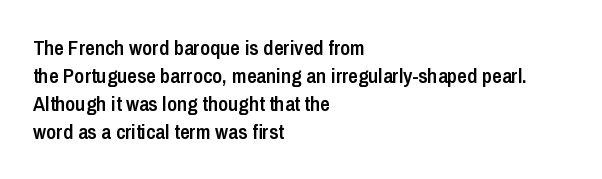
{"italic": "no", "bold": "semi", "underline": "no", "align": "left", "line_spacing": "normal", "line_spacing_ratio": 1.33, "letter_spacing": "normal", "letter_spacing_em": 0.0, "glyph_px": 21}
